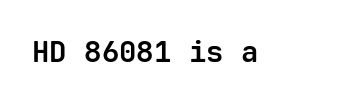
The image shows 29 px bold sans-serif type, upright, monospaced; set normal letter spacing, not underlined; low stroke contrast and a medium x-height.
